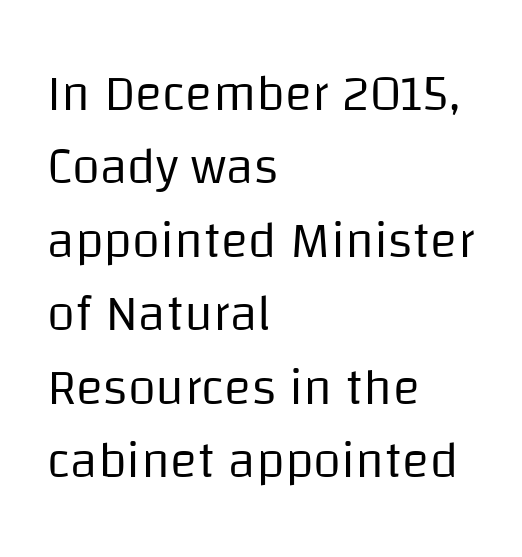
One-word summary of the alignment: left. Looks like regular typesetting: each glyph gets only the width it needs. Words float on clear page, feet unadorned. Observe the ordinary spacing: letters are neighbours, not strangers.
